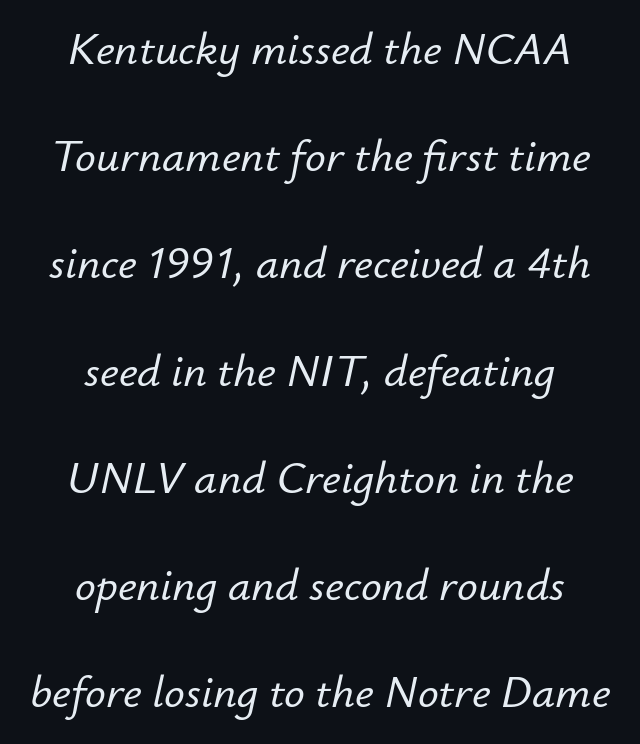
The image shows 46 px text type, italic (leaning right); set centered, loose line spacing (2.33x), normal letter spacing, not underlined; low stroke contrast and a small x-height.
